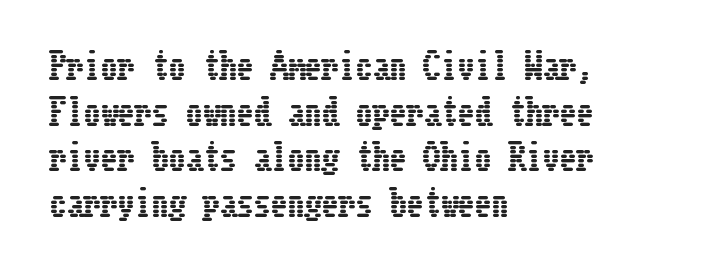
The image shows 34 px condensed type, upright; set left-aligned, normal line spacing (1.34x), normal letter spacing, not underlined; low stroke contrast and a medium x-height.
